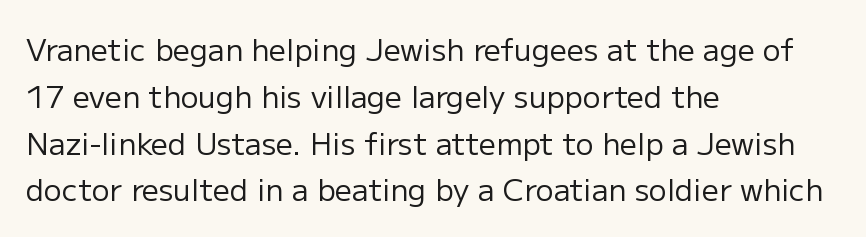
Q: Is the text bold? A: No.
Q: Is the text italic (slanted)? A: No, it is upright.
Q: Is the typeface a serif or a sans-serif typeface? A: Sans-serif.
Q: Is the text underlined? A: No.
Q: How is the paragraph aligned? A: Left-aligned.
Q: Is the spacing between letters normal or unusually wide? A: Normal.
Q: Is the spacing between lines tight, normal or loose? A: Normal.
Q: Width (condensed, normal, or wide)? A: Normal.
Q: Stroke contrast? A: Low.
Q: x-height? A: Medium.
Q: Monospaced? A: No.
